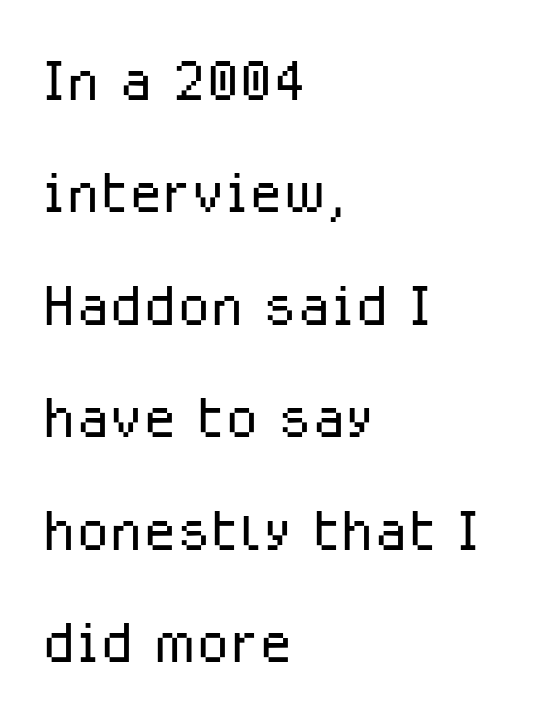
Q: Is the text bold? A: No.
Q: Is the text italic (slanted)? A: No, it is upright.
Q: Is the typeface a serif or a sans-serif typeface? A: Sans-serif.
Q: Is the text underlined? A: No.
Q: How is the paragraph aligned? A: Left-aligned.
Q: Is the spacing between letters normal or unusually wide? A: Normal.
Q: Is the spacing between lines tight, normal or loose? A: Normal.
Q: Width (condensed, normal, or wide)? A: Normal.
Q: Stroke contrast? A: Low.
Q: x-height? A: Medium.
Q: Monospaced? A: No.
